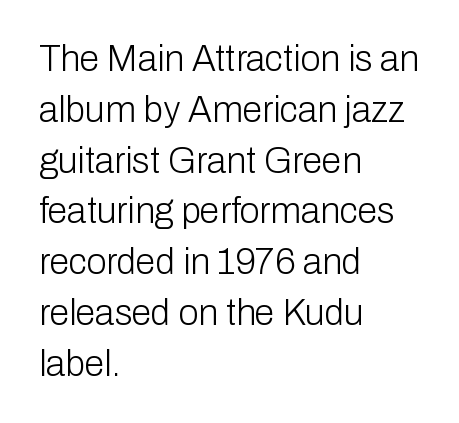
The image shows 36 px light sans-serif type, upright; set left-aligned, normal line spacing (1.41x), normal letter spacing, not underlined; low stroke contrast and a medium x-height.
